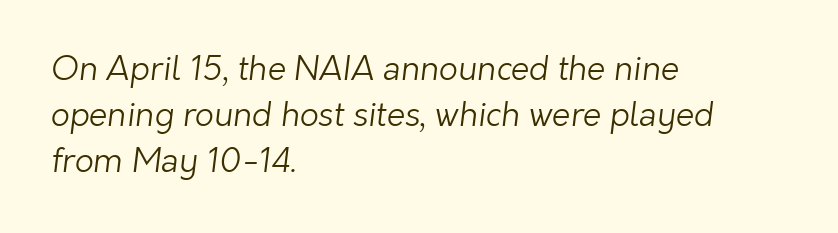
{"serif": "no", "bold": "no", "weight": "light", "width": "normal", "stroke_contrast": "low", "x_height": "medium", "monospaced": "no", "underline": "no", "align": "left", "line_spacing": "normal", "line_spacing_ratio": 1.39, "letter_spacing": "normal", "letter_spacing_em": 0.0, "glyph_px": 33}
